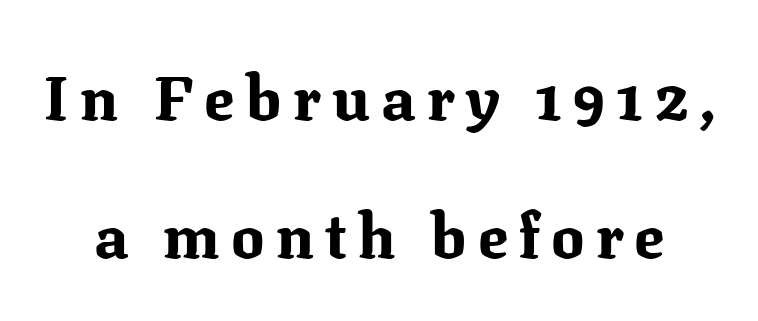
The image shows 62 px bold serif type, upright; set loose line spacing (2.23x), not underlined; medium stroke contrast and a medium x-height.
